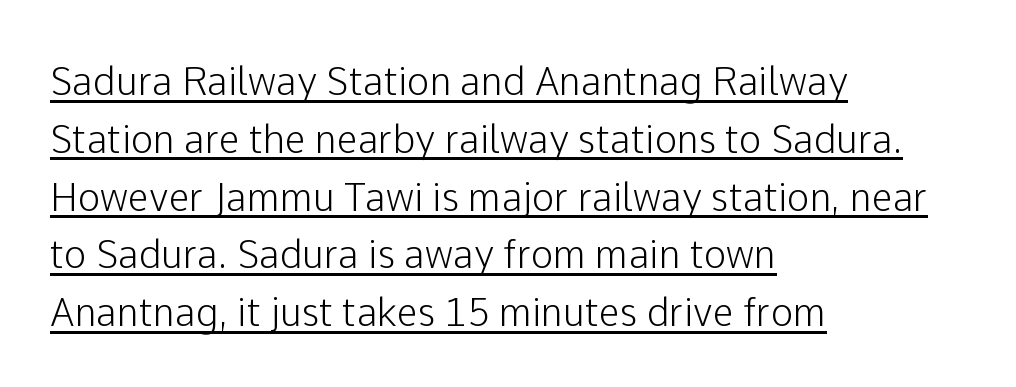
{"serif": "no", "italic": "no", "width": "normal", "stroke_contrast": "low", "x_height": "medium", "monospaced": "no", "underline": "yes", "align": "left", "line_spacing": "normal", "line_spacing_ratio": 1.52, "letter_spacing": "normal", "letter_spacing_em": 0.0, "glyph_px": 38}
